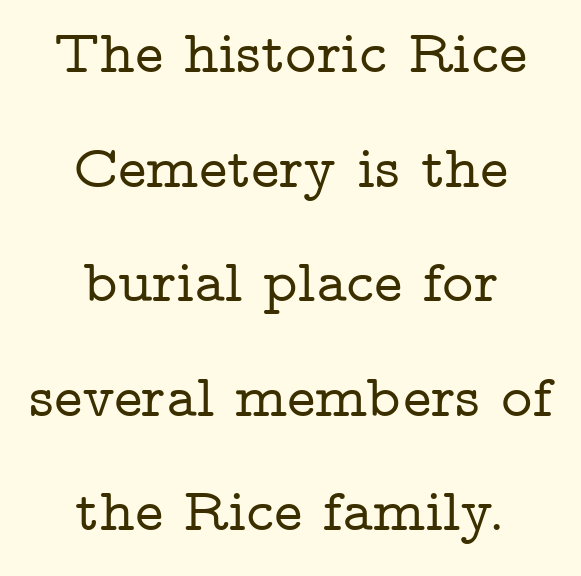
The image shows 60 px wide serif type, upright; set centered, loose line spacing (1.91x), normal letter spacing, not underlined; low stroke contrast and a medium x-height.
